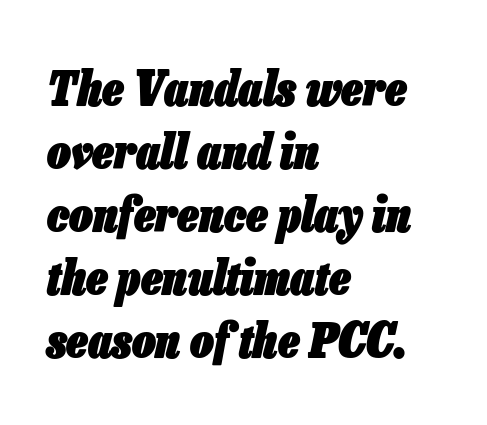
{"italic": "yes", "lean": "right", "slant_degrees": 13, "bold": "yes", "weight": "heavy", "width": "condensed", "stroke_contrast": "low", "x_height": "medium", "monospaced": "no", "underline": "no", "align": "left", "line_spacing": "normal", "line_spacing_ratio": 1.34, "letter_spacing": "normal", "letter_spacing_em": 0.0, "glyph_px": 47}
